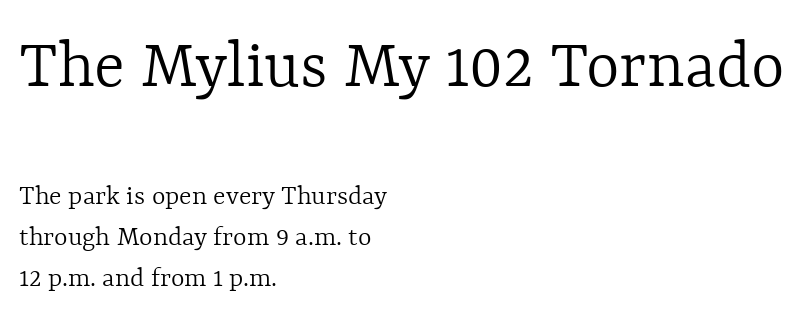
Q: Is the text bold? A: No.
Q: Is the text italic (slanted)? A: No, it is upright.
Q: Is the text underlined? A: No.
Q: How is the paragraph aligned? A: Left-aligned.
Q: Is the spacing between letters normal or unusually wide? A: Normal.
Q: Is the spacing between lines tight, normal or loose? A: Normal.
Q: Which block of text is set in a larger size, the first (top) or the second (bottom)? A: The first (top) one.
Q: Width (condensed, normal, or wide)? A: Normal.
Q: x-height? A: Medium.
Q: Monospaced? A: No.
